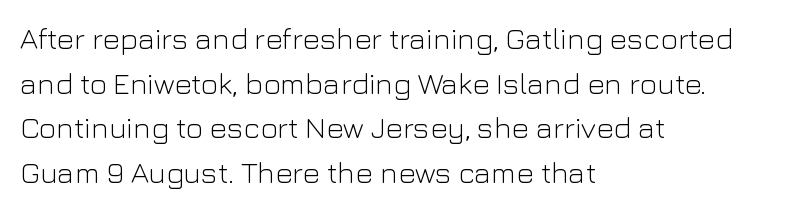
Heaviness? Minimal to ordinary, like unemphasized prose. The text block is weighted toward the left margin, trailing off unevenly rightward. Students, observe: this is what conventionally led text looks like. Italic: no, the glyphs are upright roman.
